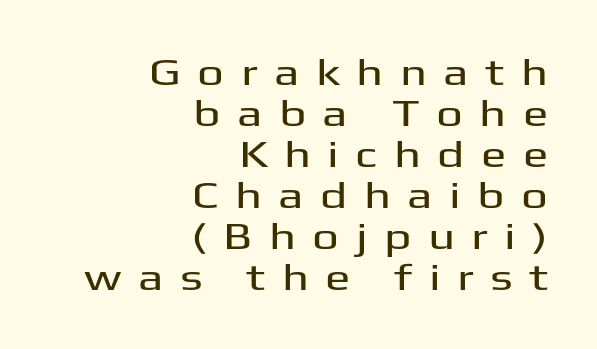
{"serif": "no", "italic": "no", "width": "wide", "stroke_contrast": "medium", "x_height": "medium", "monospaced": "no", "underline": "no", "align": "right", "line_spacing": "tight", "line_spacing_ratio": 1.08, "letter_spacing": "wide", "letter_spacing_em": 0.43, "glyph_px": 38}
